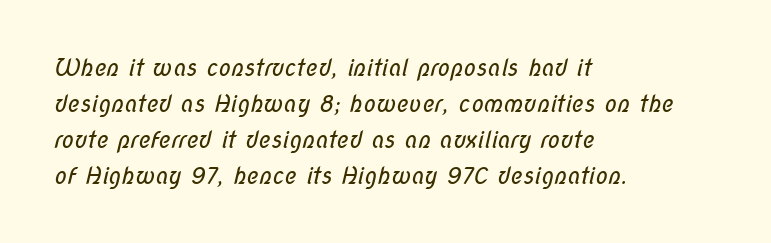
The strokes are not fattened; the text isn't bold. Interline gaps are of average width in this sample. The paragraph has a hard left edge and a soft right edge. The baseline area is clear. The rendering keeps characters at their native spacing.
